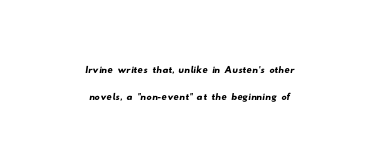
Notice how descenders almost collide with the ascenders below — that's tight leading. Which margin do the lines hug? Neither — every line sits in the middle. Just letters on the line, the space beneath them empty. You could call the tracking neutral — neither tight nor loose.
